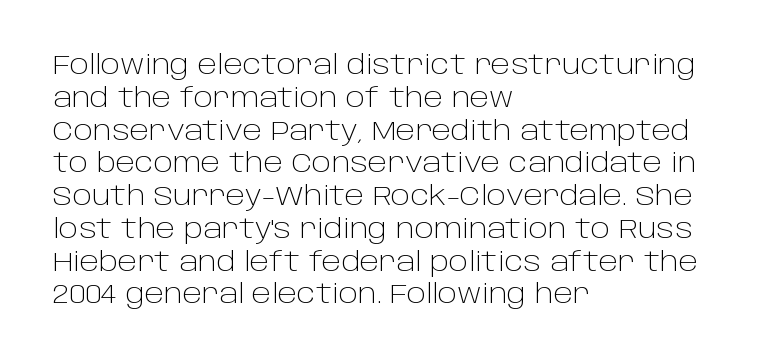
Q: Is the text bold? A: No.
Q: Is the text italic (slanted)? A: No, it is upright.
Q: Is the text underlined? A: No.
Q: How is the paragraph aligned? A: Left-aligned.
Q: Is the spacing between letters normal or unusually wide? A: Normal.
Q: Is the spacing between lines tight, normal or loose? A: Normal.
